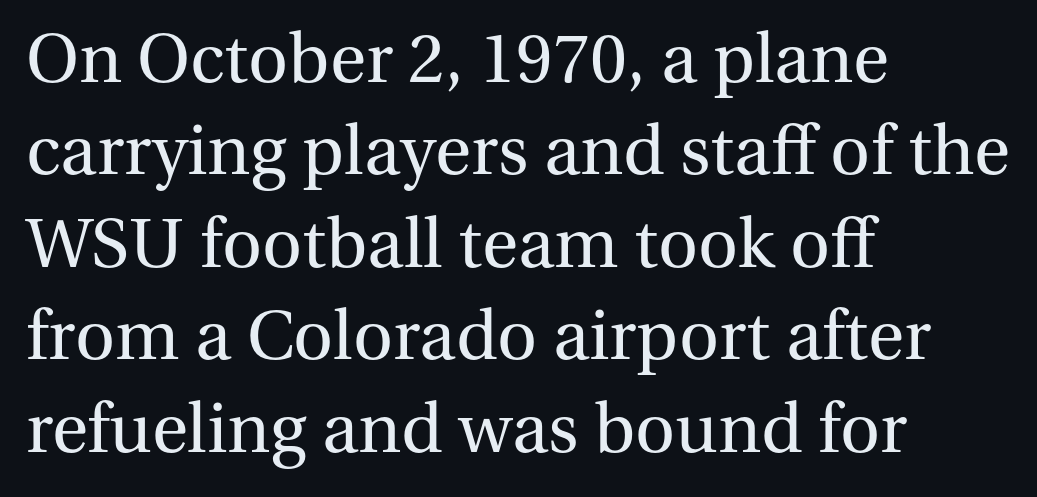
Is the stroke heavy? The answer is a plain regular-or-lighter. The letters sit at their default tracking, neither squeezed nor spread. Teacher's note: observe the even left margin — that is flush-left alignment. The letters stand upright; this is a roman face. Honestly, there is no underline to notice here at all.
